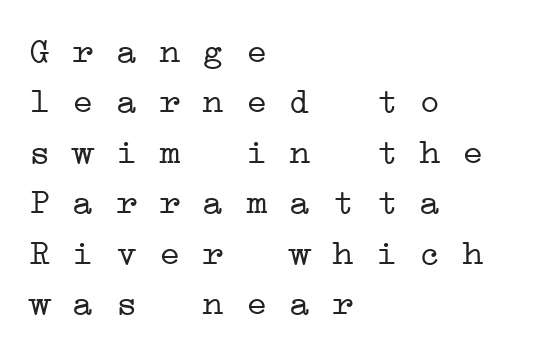
{"serif": "yes", "bold": "no", "weight": "light", "width": "wide", "stroke_contrast": "low", "x_height": "medium", "monospaced": "yes", "underline": "no", "align": "left", "line_spacing": "normal", "line_spacing_ratio": 1.4, "letter_spacing": "normal", "letter_spacing_em": 0.0, "glyph_px": 36}
